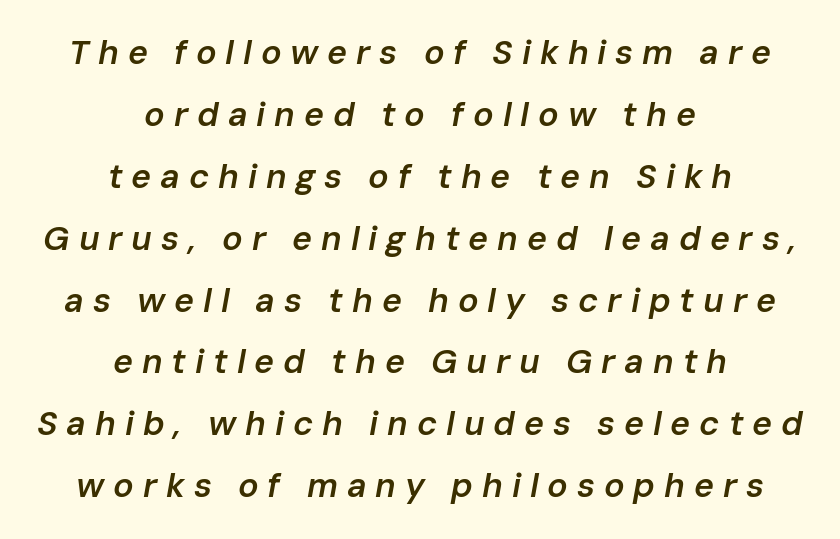
Q: Is the text bold? A: Semi-bold.
Q: Is the text italic (slanted)? A: Yes, it leans right by about 10 degrees.
Q: Is the text underlined? A: No.
Q: How is the paragraph aligned? A: Centered.
Q: Is the spacing between letters normal or unusually wide? A: Unusually wide.
Q: Width (condensed, normal, or wide)? A: Normal.
Q: Stroke contrast? A: Low.
Q: x-height? A: Medium.
Q: Monospaced? A: No.
